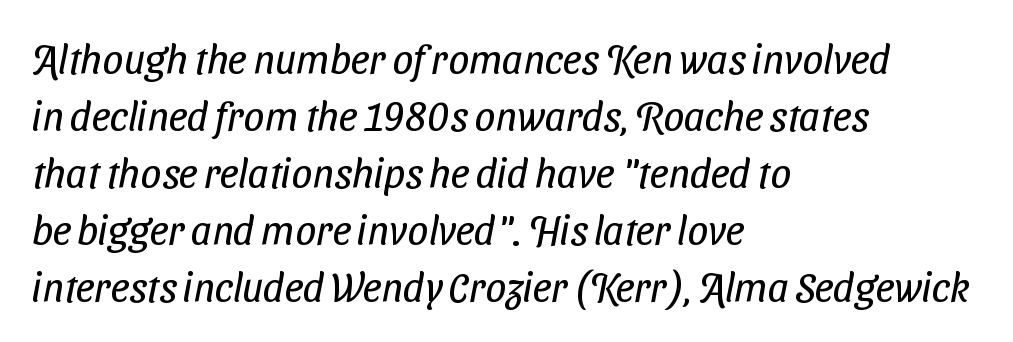
A quiet, ordinary-to-light weight characterises the typeface. Honestly, there is no underline to notice here at all. Spacing verdict: proportional, widths tailored to each character. What's the leading like? Ordinary, nothing unusual. The letters carry no serifs — their stems end cleanly without finishing strokes. Characters follow at the spacing the type designer built in.
